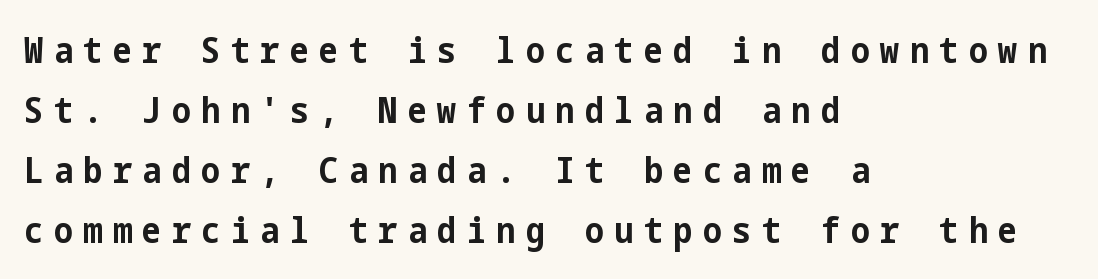
The image shows 36 px bold, condensed sans-serif type, upright; set left-aligned, normal line spacing (1.67x), unusually wide letter spacing (+0.29 em), not underlined; low stroke contrast and a medium x-height.
